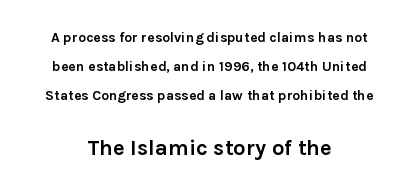
Q: Is the text bold? A: Yes.
Q: Is the text italic (slanted)? A: No, it is upright.
Q: Is the text underlined? A: No.
Q: How is the paragraph aligned? A: Centered.
Q: Is the spacing between letters normal or unusually wide? A: Normal.
Q: Is the spacing between lines tight, normal or loose? A: Loose.
Q: Which block of text is set in a larger size, the first (top) or the second (bottom)? A: The second (bottom) one.
